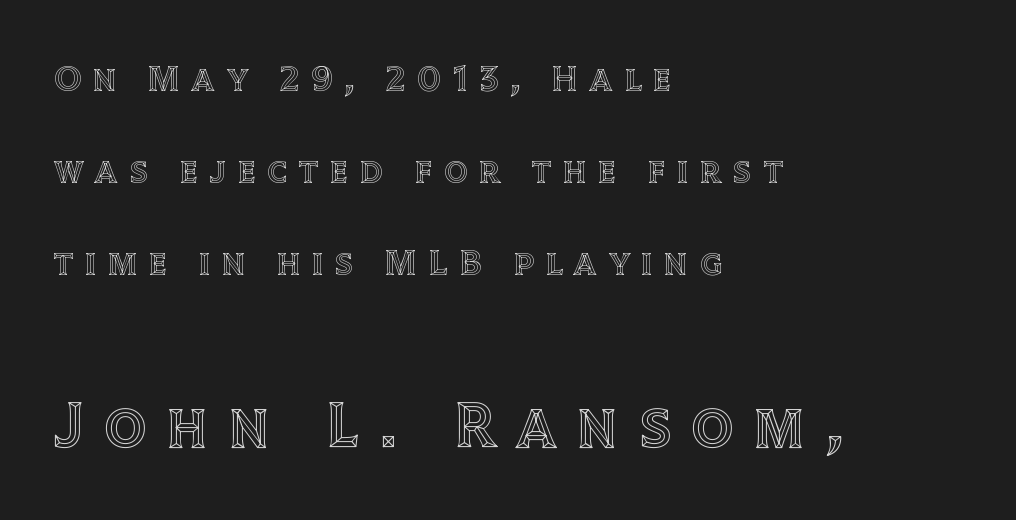
The image shows 65 px text type, upright; set left-aligned, loose line spacing (2.49x), unusually wide letter spacing (+0.32 em), not underlined; the second (bottom) block is 1.76x larger; a large x-height.
